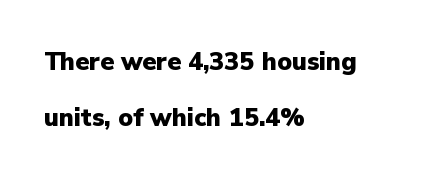
The image shows 25 px bold type, upright; set left-aligned, loose line spacing (2.23x), normal letter spacing, not underlined.
